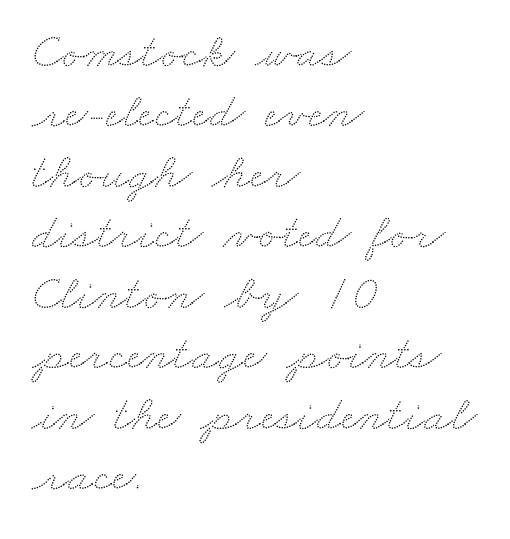
{"width": "wide", "stroke_contrast": "low", "x_height": "small", "monospaced": "no", "underline": "no", "align": "left", "line_spacing_ratio": 1.21, "letter_spacing": "normal", "letter_spacing_em": 0.0, "glyph_px": 50}
